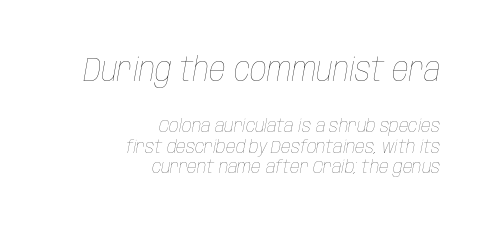
The image shows 33 px thin, condensed type, italic (leaning right); set right-aligned, tight line spacing (1.08x), normal letter spacing, not underlined; the first (top) block is 1.74x larger; low stroke contrast and a large x-height.
